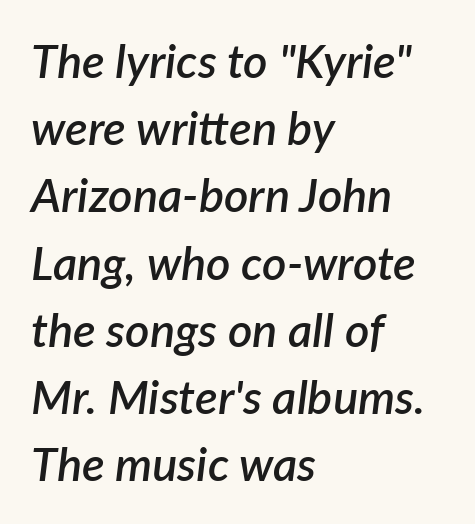
Q: Is the text bold? A: Semi-bold.
Q: Is the text italic (slanted)? A: Yes, it leans right by about 7 degrees.
Q: Is the text underlined? A: No.
Q: How is the paragraph aligned? A: Left-aligned.
Q: Is the spacing between letters normal or unusually wide? A: Normal.
Q: Is the spacing between lines tight, normal or loose? A: Normal.
Q: Width (condensed, normal, or wide)? A: Normal.
Q: Stroke contrast? A: Low.
Q: x-height? A: Medium.
Q: Monospaced? A: No.
